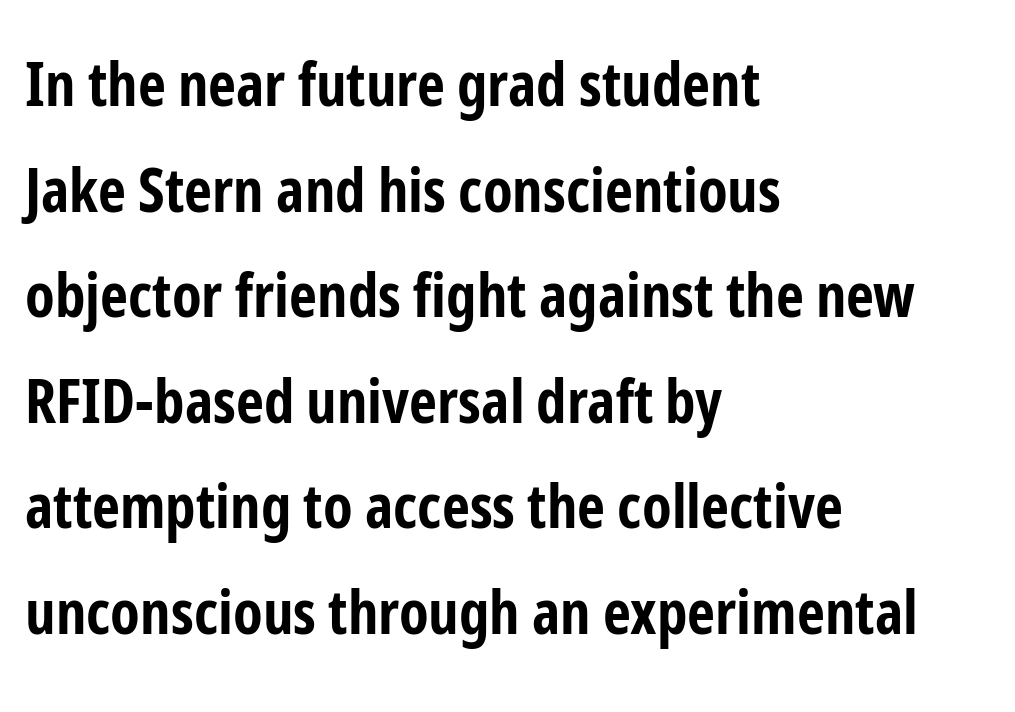
Q: Is the text bold? A: Yes.
Q: Is the text italic (slanted)? A: No, it is upright.
Q: Is the typeface a serif or a sans-serif typeface? A: Sans-serif.
Q: Is the text underlined? A: No.
Q: How is the paragraph aligned? A: Left-aligned.
Q: Is the spacing between letters normal or unusually wide? A: Normal.
Q: Width (condensed, normal, or wide)? A: Condensed.
Q: Stroke contrast? A: Low.
Q: x-height? A: Medium.
Q: Monospaced? A: No.
